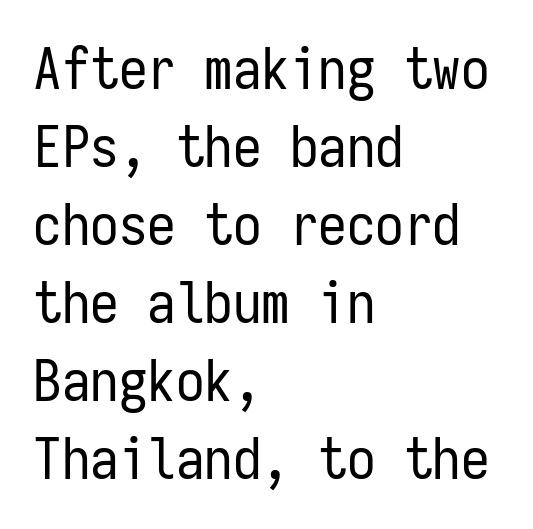
The image shows 57 px regular-weight, condensed sans-serif type, upright, monospaced; set left-aligned, normal line spacing (1.37x), normal letter spacing, not underlined; low stroke contrast and a medium x-height.
